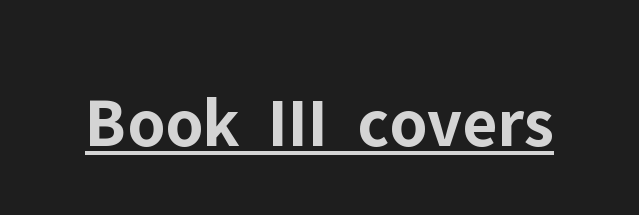
Q: Is the text bold? A: Yes.
Q: Is the text italic (slanted)? A: No, it is upright.
Q: Is the typeface a serif or a sans-serif typeface? A: Sans-serif.
Q: Is the text underlined? A: Yes.
Q: Is the spacing between letters normal or unusually wide? A: Normal.
Q: Width (condensed, normal, or wide)? A: Normal.
Q: Stroke contrast? A: Low.
Q: x-height? A: Medium.
Q: Monospaced? A: No.
